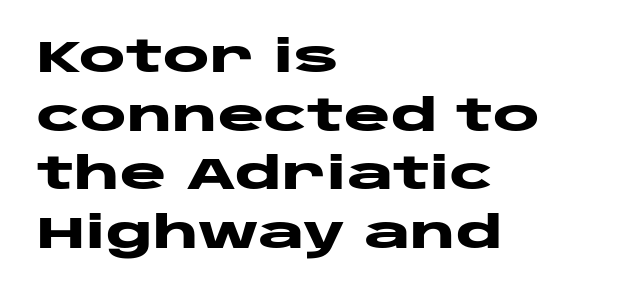
The image shows 44 px heavy, wide sans-serif type, upright; set left-aligned, normal line spacing (1.33x), normal letter spacing, not underlined; low stroke contrast and a large x-height.
